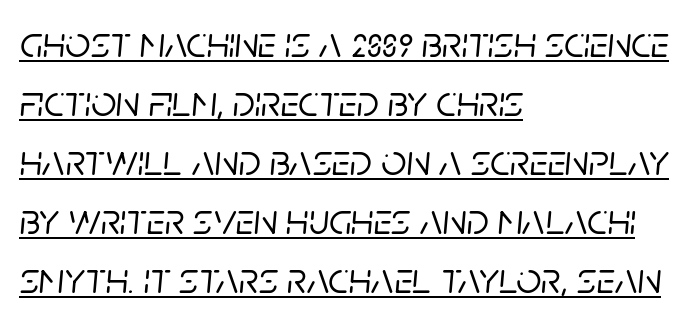
The image shows 44 px text type, italic (leaning right); set left-aligned, normal line spacing (1.34x), normal letter spacing, underlined; low stroke contrast and a large x-height.
